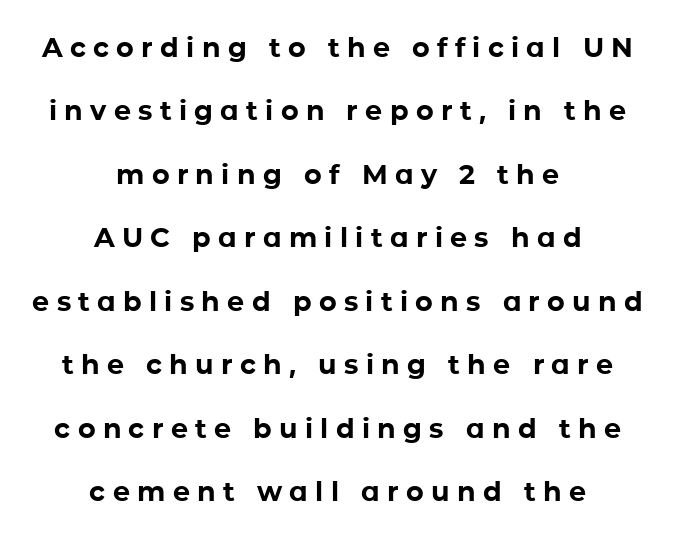
Q: Is the text bold? A: Yes.
Q: Is the text italic (slanted)? A: No, it is upright.
Q: Is the text underlined? A: No.
Q: How is the paragraph aligned? A: Centered.
Q: Is the spacing between letters normal or unusually wide? A: Unusually wide.
Q: Is the spacing between lines tight, normal or loose? A: Loose.
